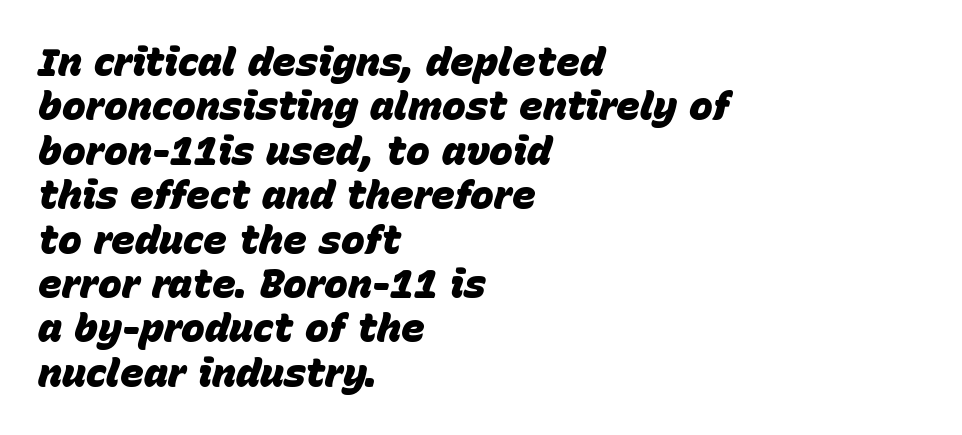
Q: Is the text bold? A: Yes.
Q: Is the text italic (slanted)? A: Yes, it leans right by about 15 degrees.
Q: Is the text underlined? A: No.
Q: How is the paragraph aligned? A: Left-aligned.
Q: Is the spacing between letters normal or unusually wide? A: Normal.
Q: Is the spacing between lines tight, normal or loose? A: Tight.
Q: Width (condensed, normal, or wide)? A: Normal.
Q: Stroke contrast? A: Low.
Q: x-height? A: Large.
Q: Monospaced? A: No.
